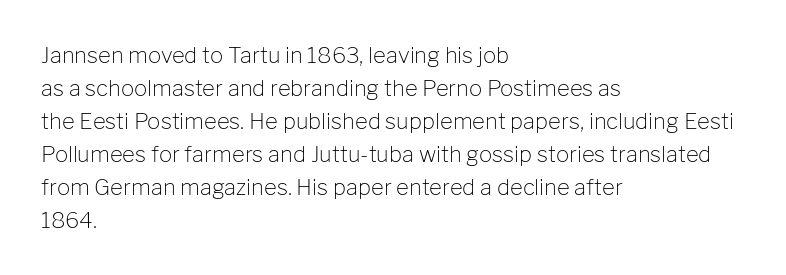
{"italic": "no", "bold": "no", "underline": "no", "align": "left", "line_spacing": "normal", "line_spacing_ratio": 1.5, "letter_spacing": "normal", "letter_spacing_em": 0.0, "glyph_px": 22}
